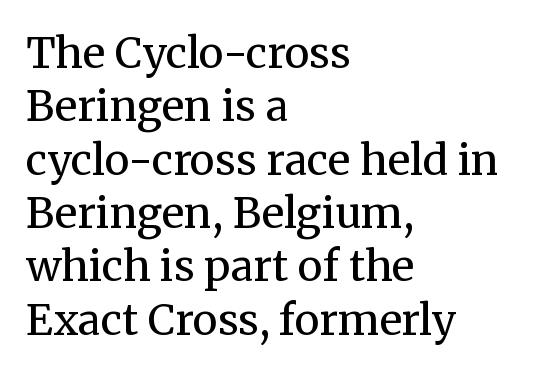
Q: Is the text bold? A: No.
Q: Is the text italic (slanted)? A: No, it is upright.
Q: Is the typeface a serif or a sans-serif typeface? A: Serif.
Q: Is the text underlined? A: No.
Q: How is the paragraph aligned? A: Left-aligned.
Q: Is the spacing between letters normal or unusually wide? A: Normal.
Q: Is the spacing between lines tight, normal or loose? A: Normal.
Q: Width (condensed, normal, or wide)? A: Normal.
Q: Stroke contrast? A: Medium.
Q: x-height? A: Medium.
Q: Monospaced? A: No.
